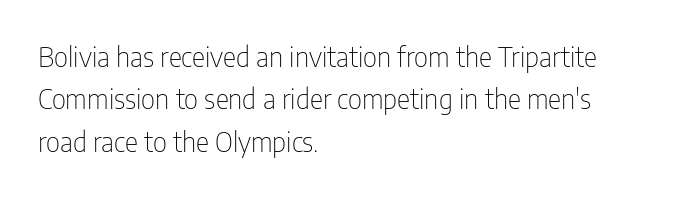
The image shows 28 px thin, condensed sans-serif type, upright; set left-aligned, normal line spacing (1.51x), normal letter spacing, not underlined; low stroke contrast and a medium x-height.
